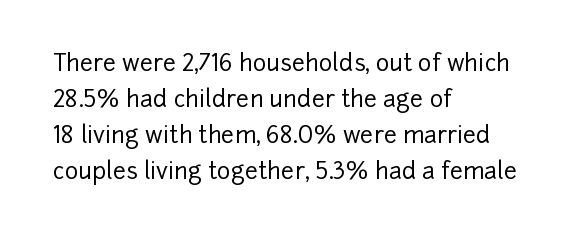
Regular leading. Check under the words: just untouched page. The type is set solid horizontally, with unmodified tracking. The paragraph has a hard left edge and a soft right edge.
